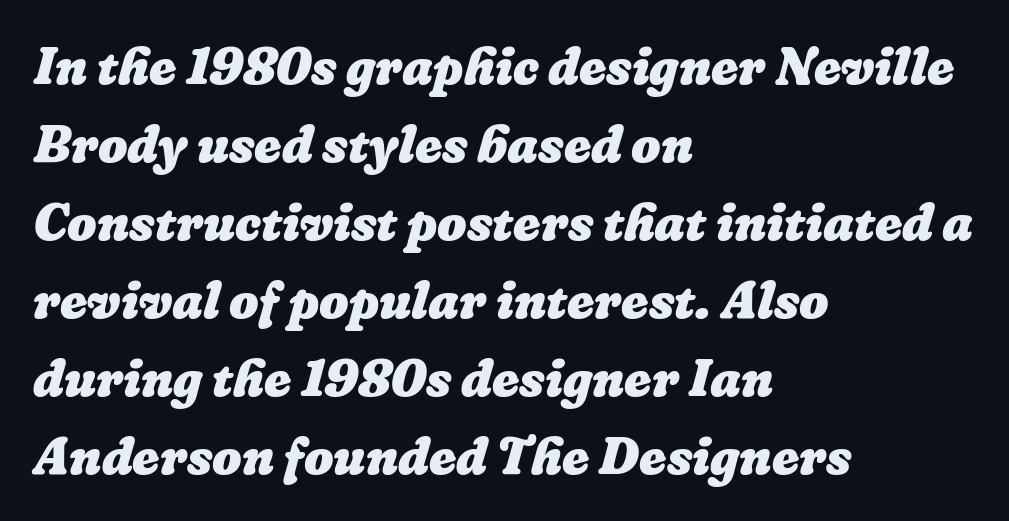
Short note: letters normally spaced. Short and long lines alike share a common starting point at left. The strokes are fattened all the way to bold. Spacing verdict: proportional, widths tailored to each character.
